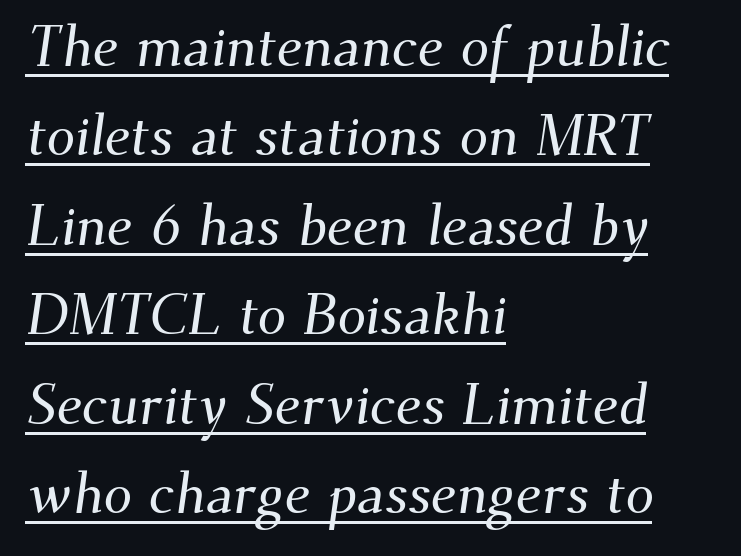
Q: Is the typeface a serif or a sans-serif typeface? A: Serif.
Q: Is the text underlined? A: Yes.
Q: How is the paragraph aligned? A: Left-aligned.
Q: Is the spacing between letters normal or unusually wide? A: Normal.
Q: Is the spacing between lines tight, normal or loose? A: Normal.
Q: Width (condensed, normal, or wide)? A: Normal.
Q: Stroke contrast? A: Medium.
Q: x-height? A: Small.
Q: Monospaced? A: No.
